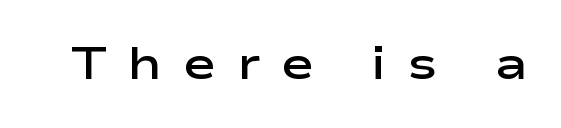
Q: Is the text bold? A: Semi-bold.
Q: Is the text italic (slanted)? A: No, it is upright.
Q: Is the typeface a serif or a sans-serif typeface? A: Sans-serif.
Q: Is the text underlined? A: No.
Q: Is the spacing between letters normal or unusually wide? A: Unusually wide.
Q: Width (condensed, normal, or wide)? A: Wide.
Q: Stroke contrast? A: Low.
Q: x-height? A: Medium.
Q: Monospaced? A: No.
